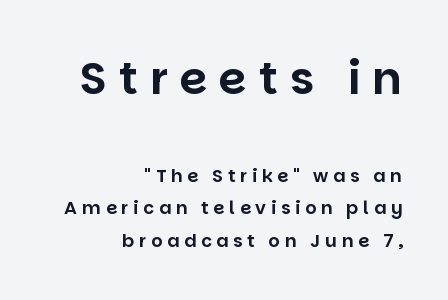
Tracking value appears strongly positive — letters spread wide. If you drew a line through each stem, it would be perfectly vertical. These lines are composed in type without serifs. Note the varied advance widths — an 'i' is clearly narrower than an 'm'.
